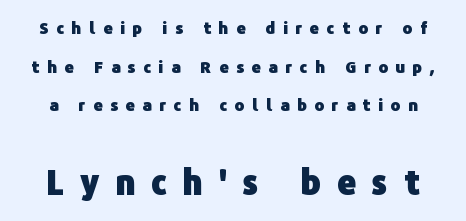
The image shows 33 px heavy sans-serif type, upright; set loose line spacing (2.41x), unusually wide letter spacing (+0.48 em), not underlined; the second (bottom) block is 2.06x larger; low stroke contrast and a medium x-height.
